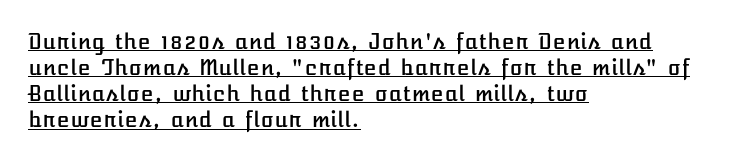
Q: Is the text italic (slanted)? A: No, it is upright.
Q: Is the text underlined? A: Yes.
Q: How is the paragraph aligned? A: Left-aligned.
Q: Is the spacing between letters normal or unusually wide? A: Normal.
